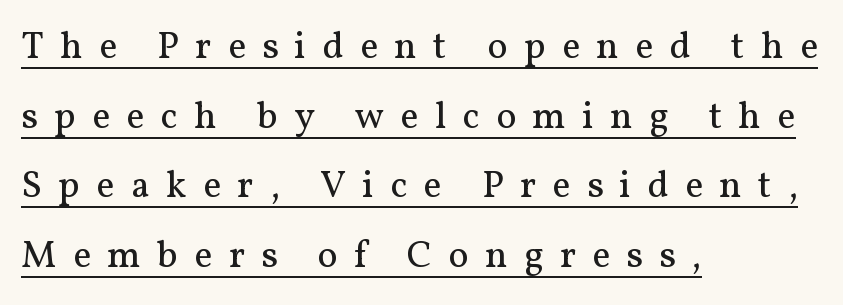
Q: Is the text bold? A: No.
Q: Is the text italic (slanted)? A: No, it is upright.
Q: Is the typeface a serif or a sans-serif typeface? A: Serif.
Q: Is the text underlined? A: Yes.
Q: How is the paragraph aligned? A: Left-aligned.
Q: Is the spacing between letters normal or unusually wide? A: Unusually wide.
Q: Width (condensed, normal, or wide)? A: Normal.
Q: Stroke contrast? A: Medium.
Q: x-height? A: Medium.
Q: Monospaced? A: No.
